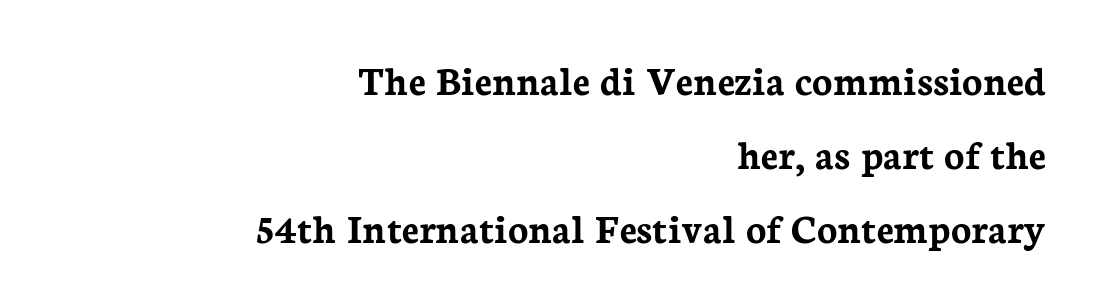
Q: Is the text bold? A: Yes.
Q: Is the text italic (slanted)? A: No, it is upright.
Q: Is the typeface a serif or a sans-serif typeface? A: Serif.
Q: Is the text underlined? A: No.
Q: How is the paragraph aligned? A: Right-aligned.
Q: Is the spacing between letters normal or unusually wide? A: Normal.
Q: Width (condensed, normal, or wide)? A: Normal.
Q: Stroke contrast? A: Low.
Q: x-height? A: Medium.
Q: Monospaced? A: No.
